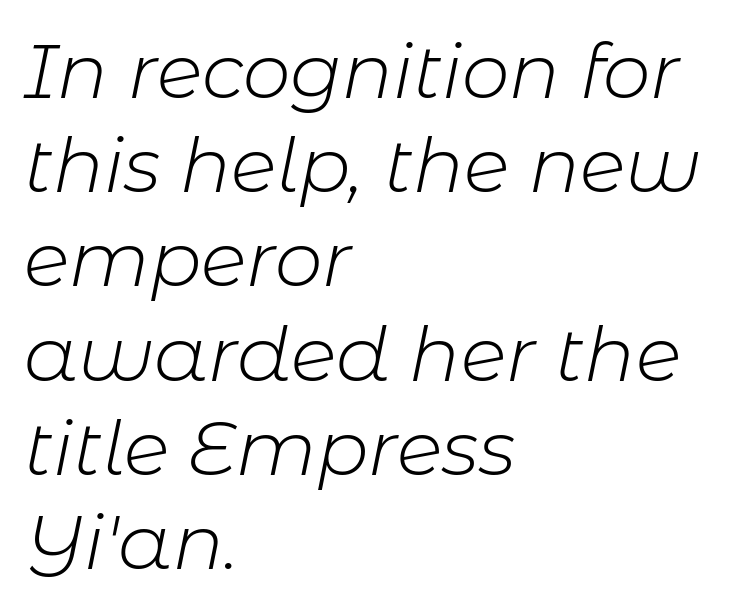
The image shows 76 px light type, italic (leaning right); set left-aligned, line spacing 1.24x, normal letter spacing, not underlined; low stroke contrast and a medium x-height.
